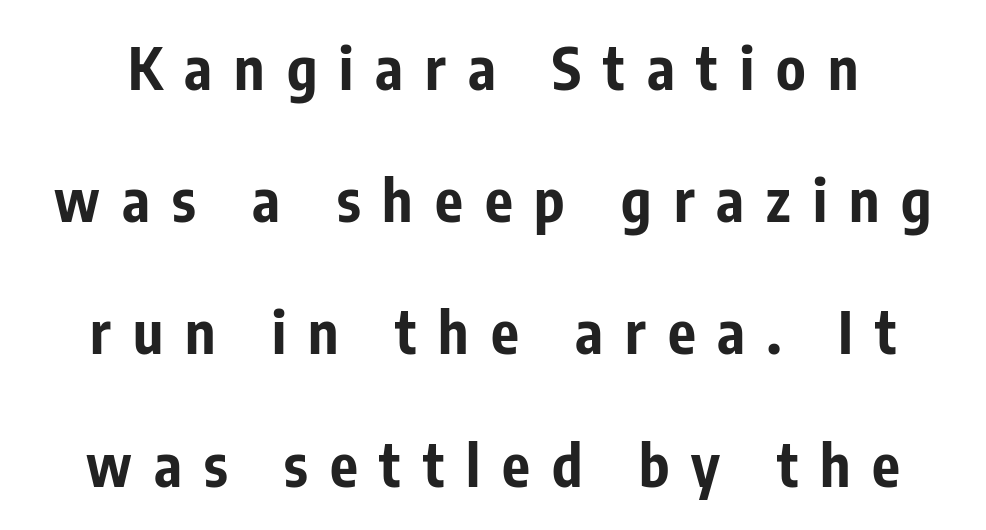
Spacing between characters has been opened up far beyond the box default. Varying glyph widths throughout — classic text-font behaviour. The letters stand straight up with perfectly vertical stems. What weight is shown? A full bold with thick strokes. Notice the wide empty band between every row — that's loose leading. Stroke terminals: plain, sans-serif.
